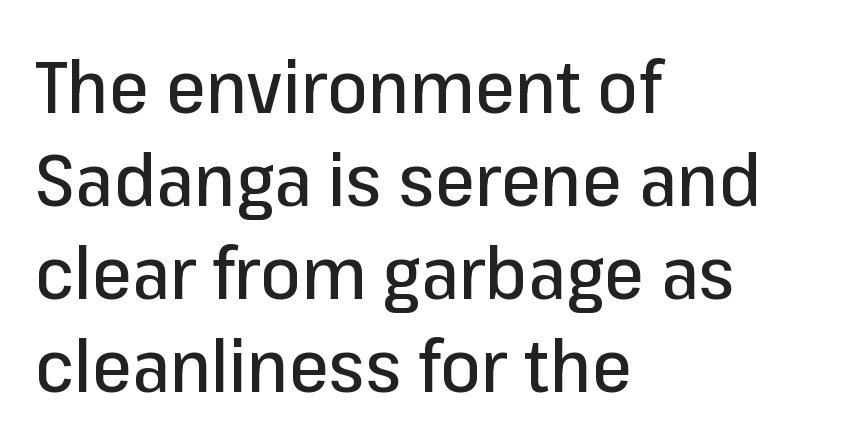
{"serif": "no", "italic": "no", "width": "normal", "stroke_contrast": "low", "x_height": "medium", "monospaced": "no", "underline": "no", "align": "left", "line_spacing": "normal", "line_spacing_ratio": 1.29, "letter_spacing": "normal", "letter_spacing_em": 0.0, "glyph_px": 72}
